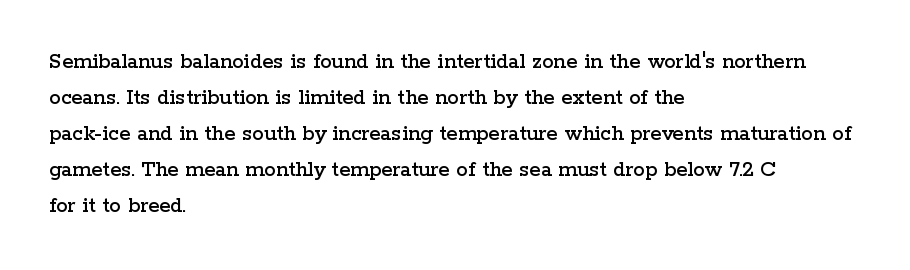
Q: Is the text italic (slanted)? A: No, it is upright.
Q: Is the text underlined? A: No.
Q: How is the paragraph aligned? A: Left-aligned.
Q: Is the spacing between letters normal or unusually wide? A: Normal.
Q: Is the spacing between lines tight, normal or loose? A: Normal.
